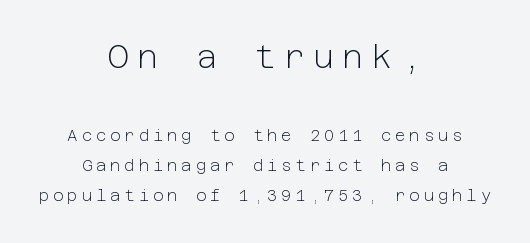
Weight: in the light-to-regular range. In terms of letterform style, serifs are entirely absent. The typesetter chose a symmetrical, centered arrangement here. Check under the words: just untouched page.
